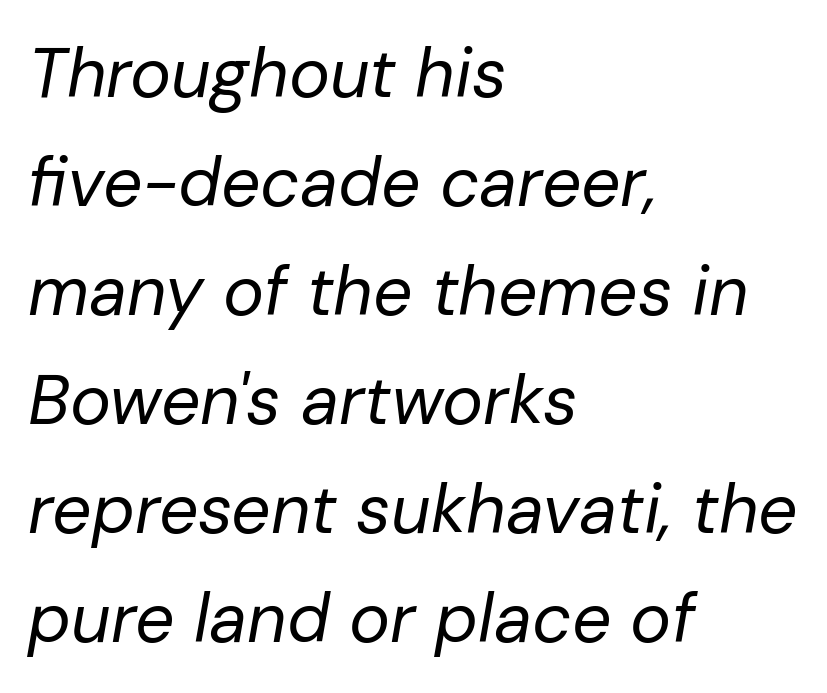
Q: Is the text bold? A: No.
Q: Is the text italic (slanted)? A: Yes, it leans right by about 10 degrees.
Q: Is the text underlined? A: No.
Q: How is the paragraph aligned? A: Left-aligned.
Q: Is the spacing between letters normal or unusually wide? A: Normal.
Q: Is the spacing between lines tight, normal or loose? A: Normal.
Q: Width (condensed, normal, or wide)? A: Normal.
Q: Stroke contrast? A: Low.
Q: x-height? A: Medium.
Q: Monospaced? A: No.
